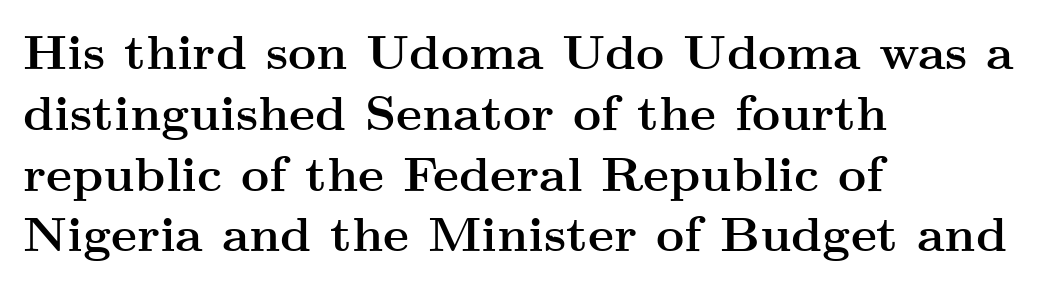
Q: Is the text bold? A: Yes.
Q: Is the text italic (slanted)? A: No, it is upright.
Q: Is the typeface a serif or a sans-serif typeface? A: Serif.
Q: Is the text underlined? A: No.
Q: How is the paragraph aligned? A: Left-aligned.
Q: Is the spacing between letters normal or unusually wide? A: Normal.
Q: Width (condensed, normal, or wide)? A: Wide.
Q: Stroke contrast? A: Medium.
Q: x-height? A: Small.
Q: Monospaced? A: No.
